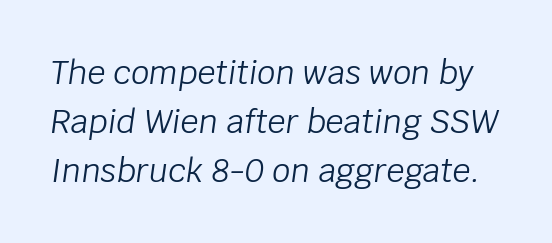
The image shows 32 px light type, italic (leaning right); set normal line spacing (1.53x), normal letter spacing, not underlined; low stroke contrast and a large x-height.
